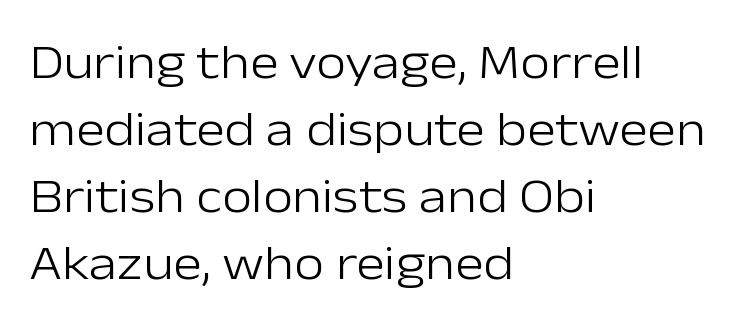
{"serif": "no", "italic": "no", "bold": "no", "weight": "light", "width": "normal", "stroke_contrast": "low", "x_height": "medium", "monospaced": "no", "underline": "no", "align": "left", "line_spacing": "normal", "line_spacing_ratio": 1.37, "letter_spacing": "normal", "letter_spacing_em": 0.0, "glyph_px": 49}
